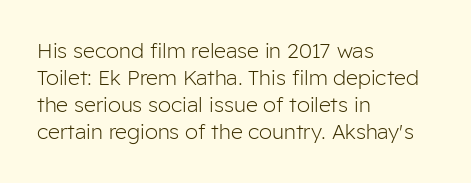
The passage shown is not underscored anywhere. Summary of vertical rhythm: regular, with standard interline spacing. The rag falls on the right side of this text block. Notice how the stems are strictly vertical — no italics here. Vertical stems look standard width or narrower in stroke.
